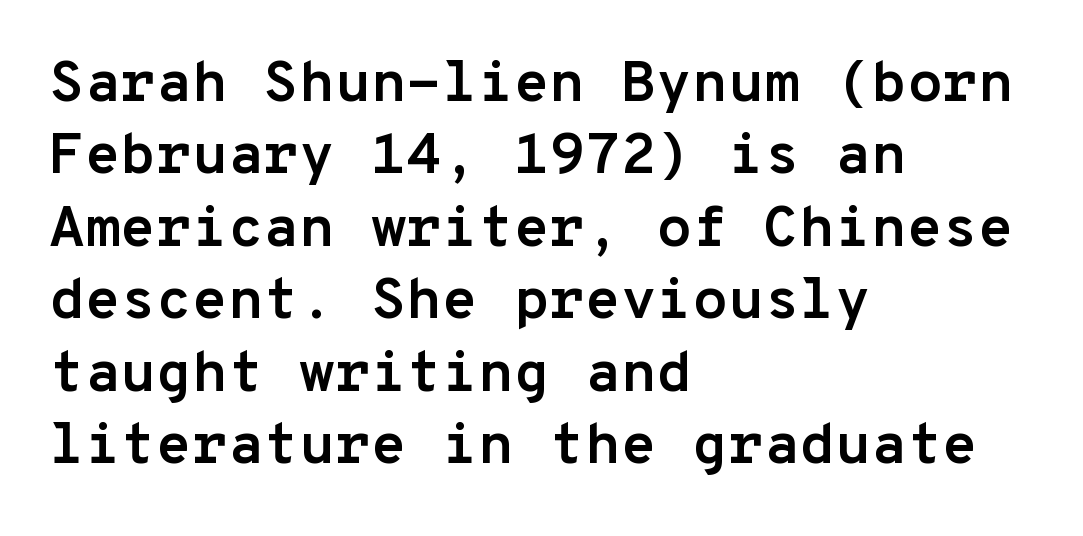
Q: Is the text bold? A: Yes.
Q: Is the text italic (slanted)? A: No, it is upright.
Q: Is the typeface a serif or a sans-serif typeface? A: Sans-serif.
Q: Is the text underlined? A: No.
Q: How is the paragraph aligned? A: Left-aligned.
Q: Is the spacing between letters normal or unusually wide? A: Normal.
Q: Is the spacing between lines tight, normal or loose? A: Normal.
Q: Width (condensed, normal, or wide)? A: Normal.
Q: Stroke contrast? A: Low.
Q: x-height? A: Medium.
Q: Monospaced? A: Yes.
